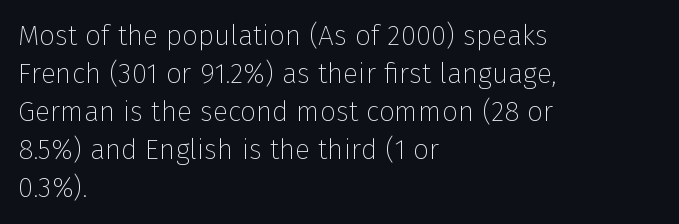
One-word summary of the alignment: left. Anything drawn beneath the words? Only blank space. Stroke thickness stays within the range of a standard reading face or lighter. You can tell from the bare stems that sans-serif type was used.
